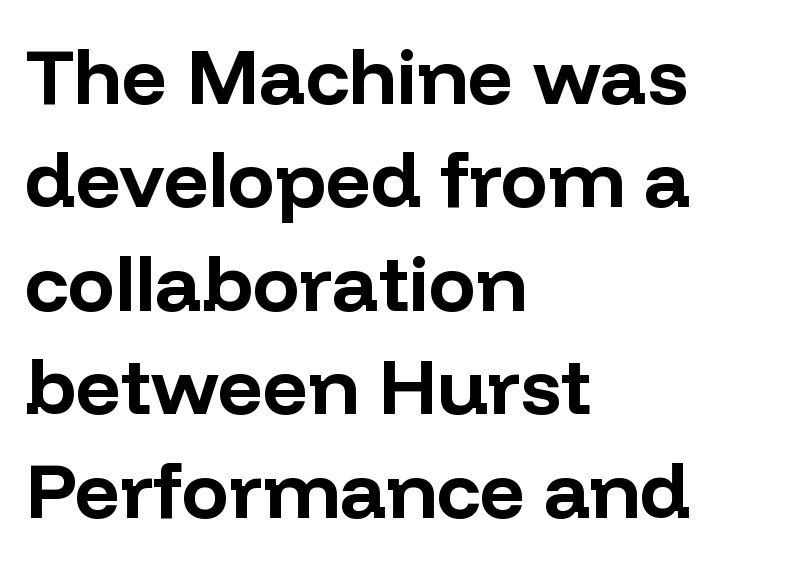
Q: Is the text bold? A: Yes.
Q: Is the text italic (slanted)? A: No, it is upright.
Q: Is the typeface a serif or a sans-serif typeface? A: Sans-serif.
Q: Is the text underlined? A: No.
Q: How is the paragraph aligned? A: Left-aligned.
Q: Is the spacing between letters normal or unusually wide? A: Normal.
Q: Is the spacing between lines tight, normal or loose? A: Normal.
Q: Width (condensed, normal, or wide)? A: Normal.
Q: Stroke contrast? A: Low.
Q: x-height? A: Medium.
Q: Monospaced? A: No.
